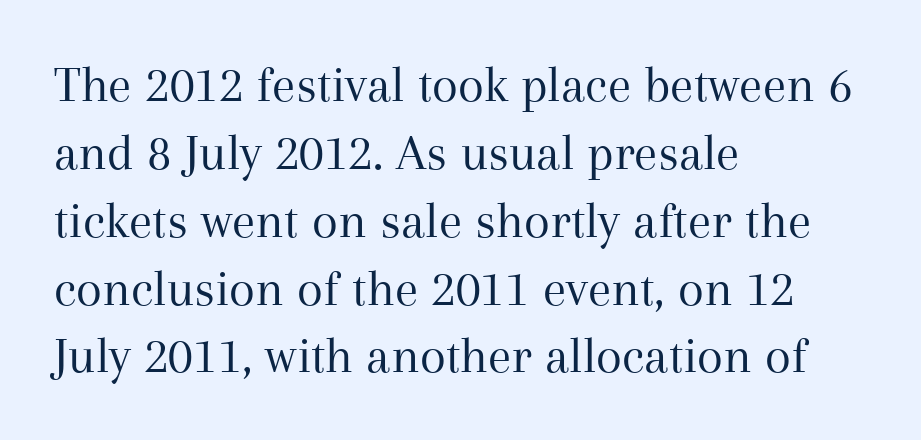
{"serif": "yes", "italic": "no", "bold": "no", "weight": "regular", "width": "normal", "stroke_contrast": "medium", "x_height": "medium", "monospaced": "no", "underline": "no", "align": "left", "line_spacing": "normal", "line_spacing_ratio": 1.28, "letter_spacing": "normal", "letter_spacing_em": 0.0, "glyph_px": 53}
